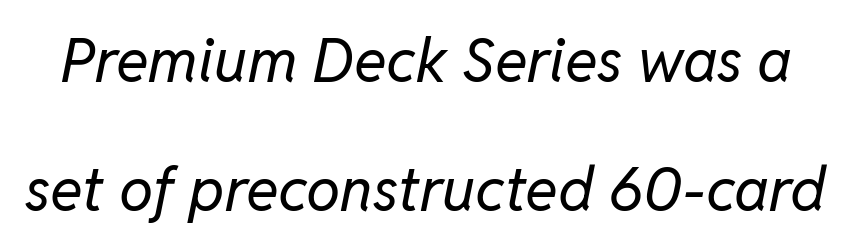
{"italic": "yes", "lean": "right", "slant_degrees": 11, "bold": "no", "weight": "regular", "width": "normal", "stroke_contrast": "low", "x_height": "medium", "monospaced": "no", "underline": "no", "line_spacing": "loose", "line_spacing_ratio": 2.12, "letter_spacing": "normal", "letter_spacing_em": 0.0, "glyph_px": 61}
